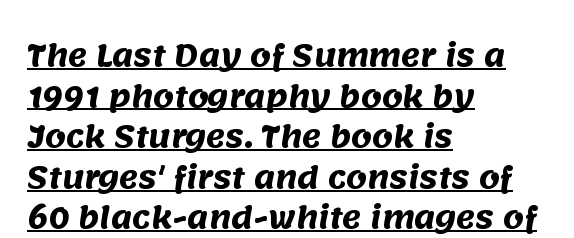
The image shows 29 px heavy sans-serif type; set left-aligned, normal line spacing (1.4x), normal letter spacing, underlined; medium stroke contrast and a large x-height.
